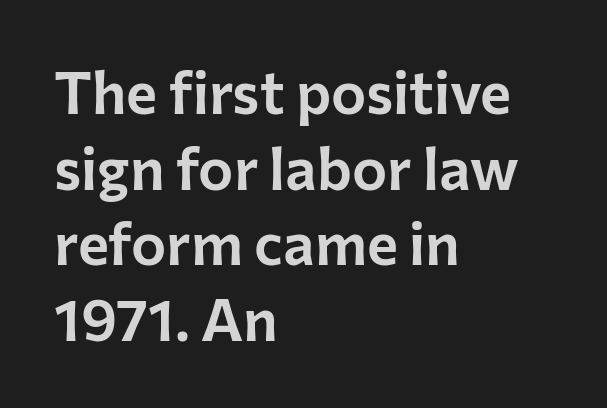
Q: Is the text italic (slanted)? A: No, it is upright.
Q: Is the typeface a serif or a sans-serif typeface? A: Sans-serif.
Q: Is the text underlined? A: No.
Q: How is the paragraph aligned? A: Left-aligned.
Q: Is the spacing between letters normal or unusually wide? A: Normal.
Q: Is the spacing between lines tight, normal or loose? A: Normal.
Q: Width (condensed, normal, or wide)? A: Normal.
Q: Stroke contrast? A: Low.
Q: x-height? A: Medium.
Q: Monospaced? A: No.
